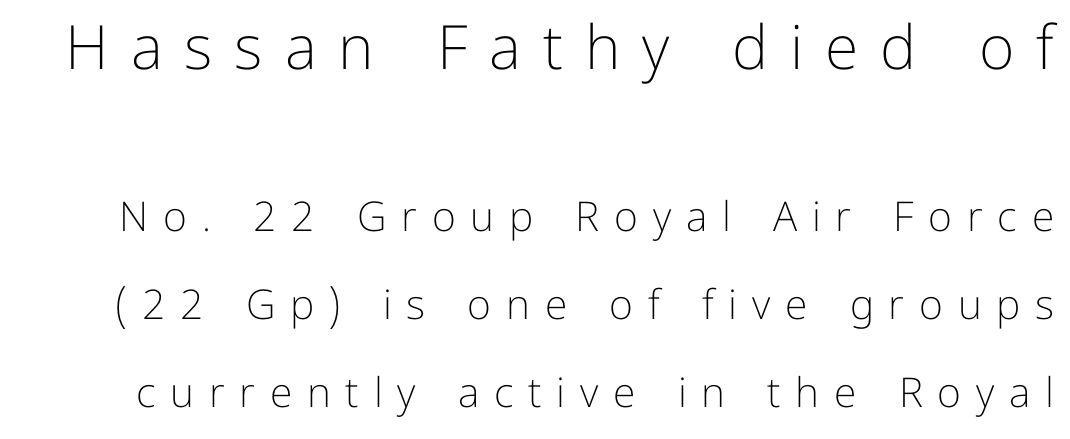
The image shows 61 px light sans-serif type, upright; set loose line spacing (2.14x), unusually wide letter spacing (+0.36 em), not underlined; the first (top) block is 1.49x larger; low stroke contrast and a medium x-height.
